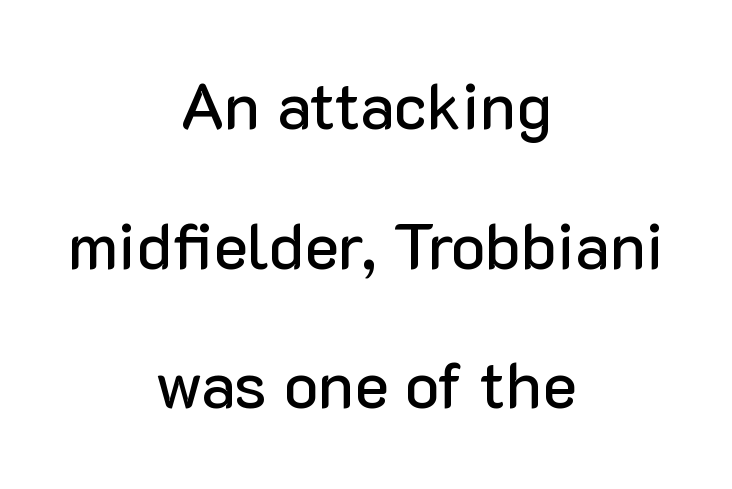
Regarding leading, the lines here are spaced well apart. Is the letter spacing exaggerated? No — it looks like the ordinary default. You can tell it's not italic because the verticals are truly vertical. The setting favours the middle, as headings and verse often do. Type style note: lacks serifs.
